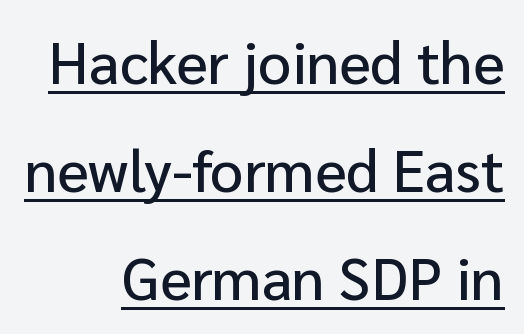
Q: Is the text italic (slanted)? A: No, it is upright.
Q: Is the typeface a serif or a sans-serif typeface? A: Sans-serif.
Q: Is the text underlined? A: Yes.
Q: How is the paragraph aligned? A: Right-aligned.
Q: Is the spacing between letters normal or unusually wide? A: Normal.
Q: Width (condensed, normal, or wide)? A: Normal.
Q: Stroke contrast? A: Low.
Q: x-height? A: Medium.
Q: Monospaced? A: No.
